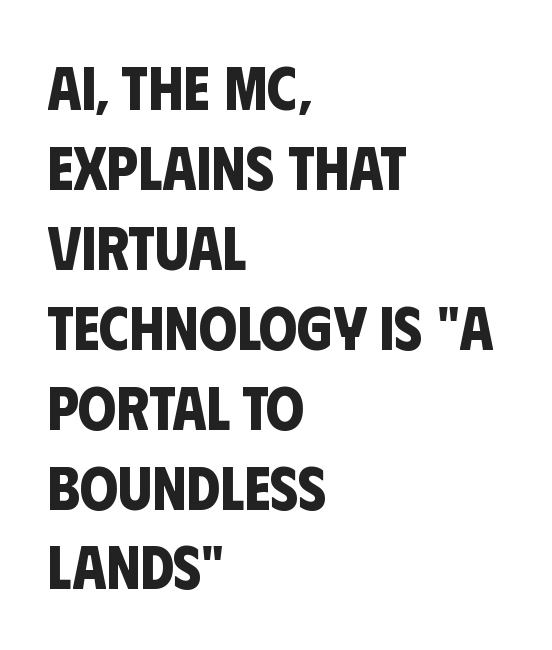
Q: Is the text bold? A: Yes.
Q: Is the typeface a serif or a sans-serif typeface? A: Sans-serif.
Q: Is the text underlined? A: No.
Q: How is the paragraph aligned? A: Left-aligned.
Q: Is the spacing between letters normal or unusually wide? A: Normal.
Q: Is the spacing between lines tight, normal or loose? A: Normal.
Q: Width (condensed, normal, or wide)? A: Condensed.
Q: Stroke contrast? A: Low.
Q: x-height? A: Large.
Q: Monospaced? A: No.
